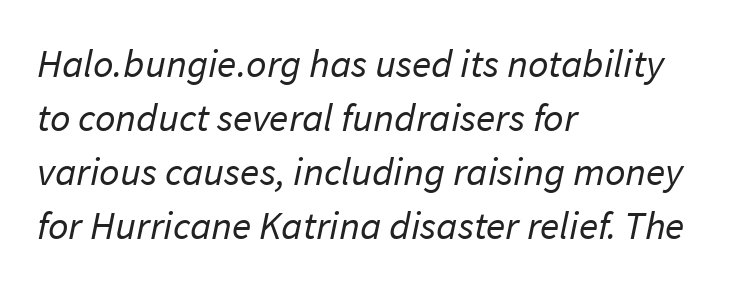
{"serif": "no", "bold": "no", "weight": "regular", "width": "normal", "stroke_contrast": "low", "x_height": "medium", "monospaced": "no", "underline": "no", "align": "left", "line_spacing": "normal", "line_spacing_ratio": 1.35, "letter_spacing": "normal", "letter_spacing_em": 0.0, "glyph_px": 40}
